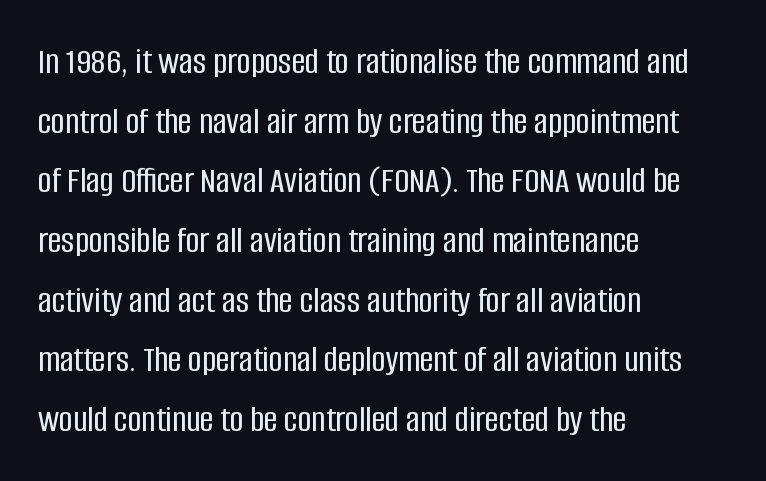
{"serif": "no", "italic": "no", "width": "condensed", "stroke_contrast": "low", "x_height": "large", "monospaced": "no", "underline": "no", "align": "left", "line_spacing": "normal", "line_spacing_ratio": 1.57, "letter_spacing": "normal", "letter_spacing_em": 0.0, "glyph_px": 38}
